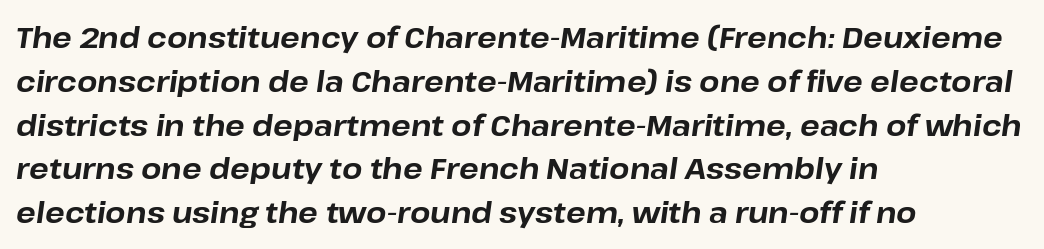
{"italic": "yes", "lean": "right", "slant_degrees": 8, "bold": "yes", "weight": "bold", "width": "normal", "stroke_contrast": "low", "x_height": "medium", "monospaced": "no", "underline": "no", "align": "left", "line_spacing": "normal", "line_spacing_ratio": 1.51, "letter_spacing": "normal", "letter_spacing_em": 0.0, "glyph_px": 29}
